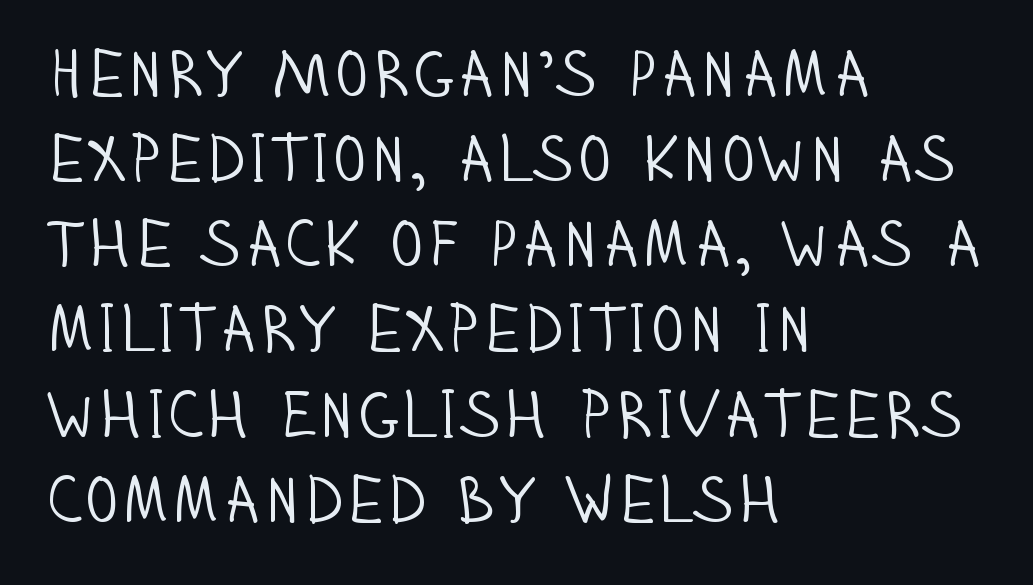
The image shows 66 px light, condensed sans-serif type, upright; set left-aligned, normal line spacing (1.29x), normal letter spacing, not underlined; low stroke contrast and a large x-height.
